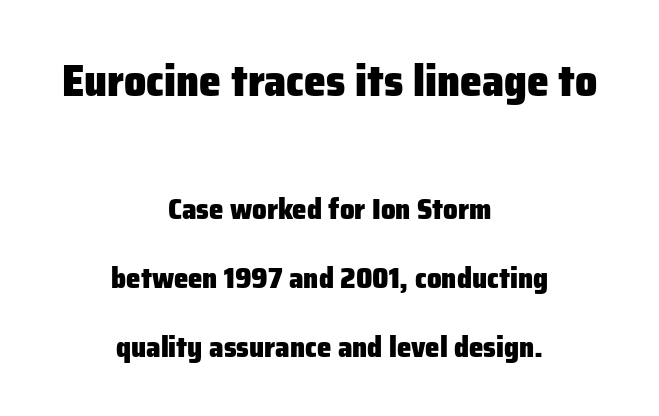
Q: Is the text bold? A: Yes.
Q: Is the text italic (slanted)? A: No, it is upright.
Q: Is the typeface a serif or a sans-serif typeface? A: Sans-serif.
Q: Is the text underlined? A: No.
Q: How is the paragraph aligned? A: Centered.
Q: Is the spacing between letters normal or unusually wide? A: Normal.
Q: Is the spacing between lines tight, normal or loose? A: Loose.
Q: Which block of text is set in a larger size, the first (top) or the second (bottom)? A: The first (top) one.
Q: Width (condensed, normal, or wide)? A: Normal.
Q: Stroke contrast? A: Low.
Q: x-height? A: Medium.
Q: Monospaced? A: No.
